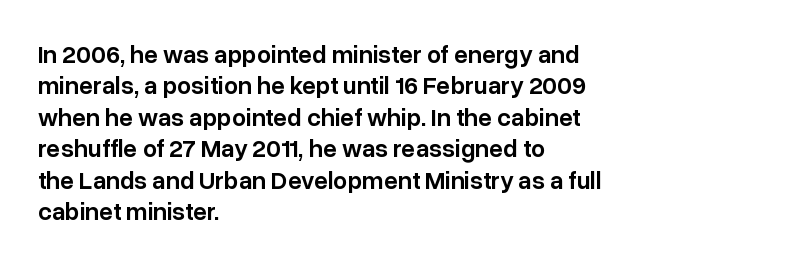
{"italic": "no", "bold": "semi", "underline": "no", "align": "left", "line_spacing": "normal", "line_spacing_ratio": 1.26, "letter_spacing": "normal", "letter_spacing_em": 0.0, "glyph_px": 25}
